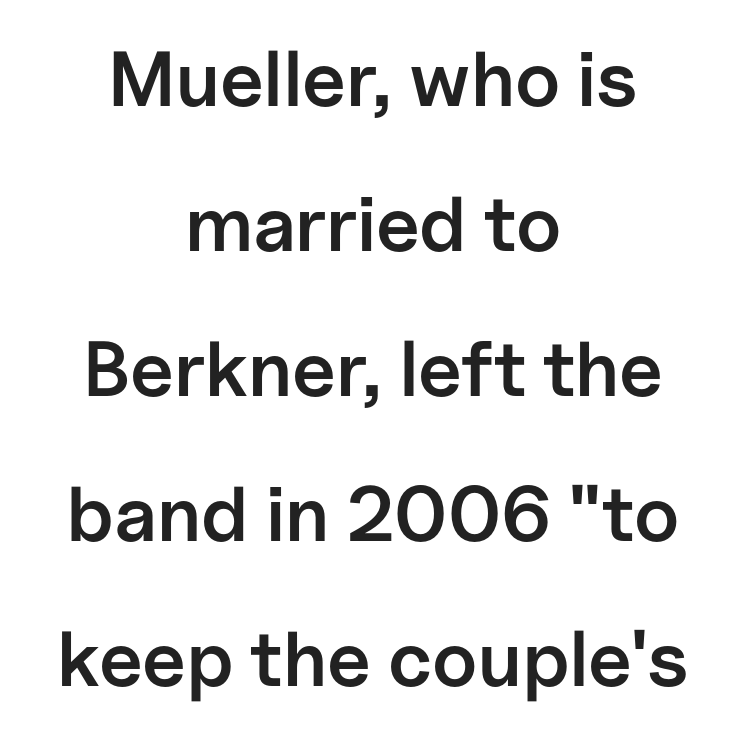
Note: no serifs on the glyphs. Plain, unruled lines of type. Semibold letterforms, between regular and bold. The letters advance in unequal steps, a hallmark of proportional type. The lettering holds an erect, upright posture throughout. Compared with typical body copy, the letter spacing here is the same.
